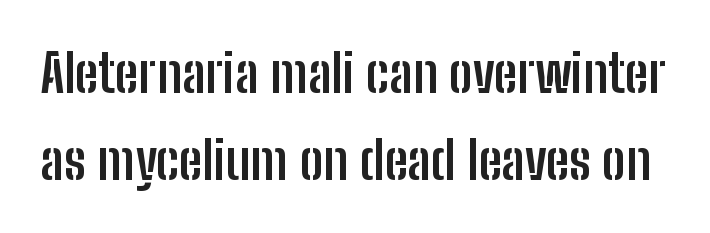
{"serif": "no", "italic": "no", "bold": "yes", "weight": "semibold", "width": "condensed", "stroke_contrast": "low", "x_height": "medium", "monospaced": "no", "underline": "no", "line_spacing": "normal", "line_spacing_ratio": 1.65, "letter_spacing": "normal", "letter_spacing_em": 0.0, "glyph_px": 53}
